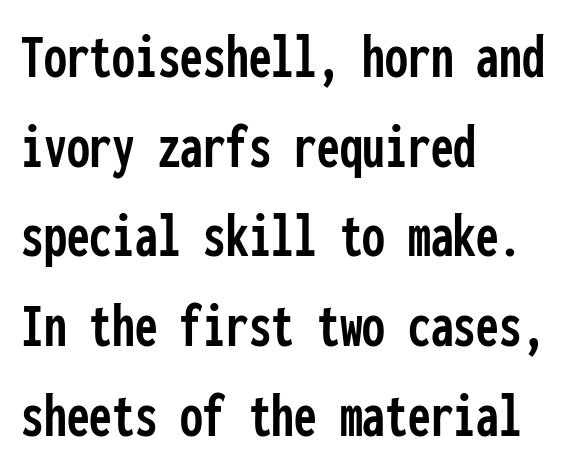
The image shows 65 px condensed sans-serif type, upright, monospaced; set left-aligned, normal line spacing (1.38x), normal letter spacing, not underlined; low stroke contrast and a medium x-height.
